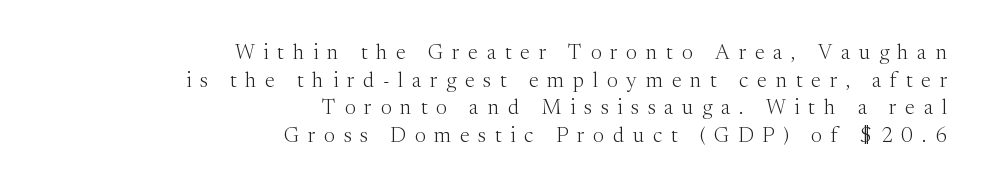
Rendered with straight, roman letterforms. Is this a heavy cut? Hardly; it is regular or lighter. Decoration check: the copy has no underline. Leading matches the norm, producing a regular column.
